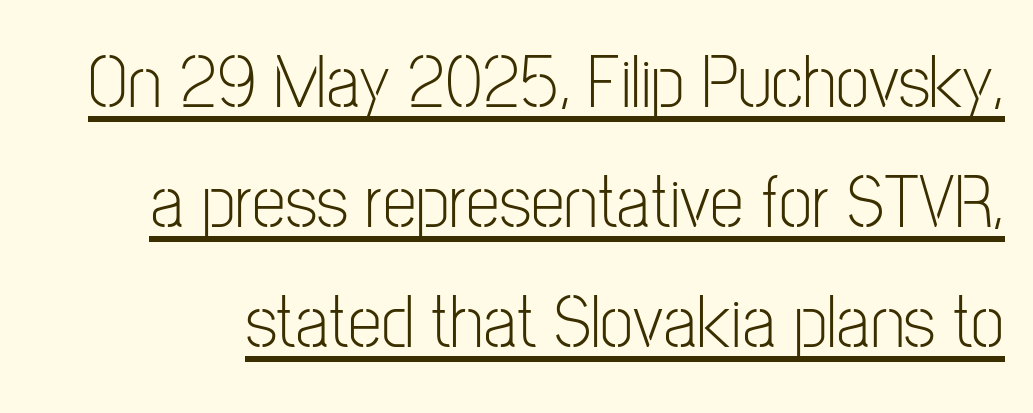
{"serif": "no", "italic": "no", "bold": "no", "weight": "light", "width": "condensed", "stroke_contrast": "low", "x_height": "medium", "monospaced": "no", "underline": "yes", "line_spacing": "normal", "line_spacing_ratio": 1.58, "letter_spacing": "normal", "letter_spacing_em": 0.0, "glyph_px": 76}
